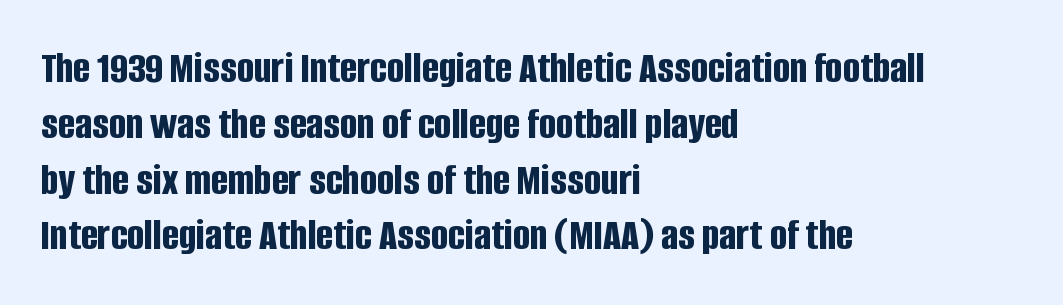
The image shows 45 px bold, condensed sans-serif type, upright; set left-aligned, line spacing 1.24x, normal letter spacing, not underlined; low stroke contrast and a large x-height.
